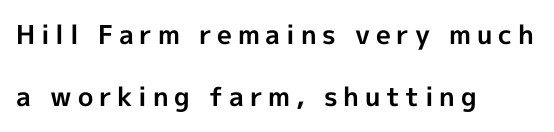
The image shows 26 px bold type, upright; set left-aligned, loose line spacing (2.39x), unusually wide letter spacing (+0.22 em), not underlined.
